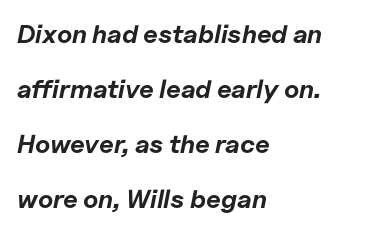
The image shows 26 px bold type, italic (leaning right); set left-aligned, loose line spacing (2.11x), normal letter spacing, not underlined.
